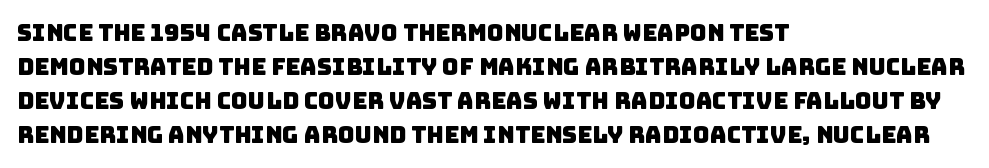
The image shows 23 px text type; set left-aligned, normal line spacing (1.48x), normal letter spacing, not underlined.
